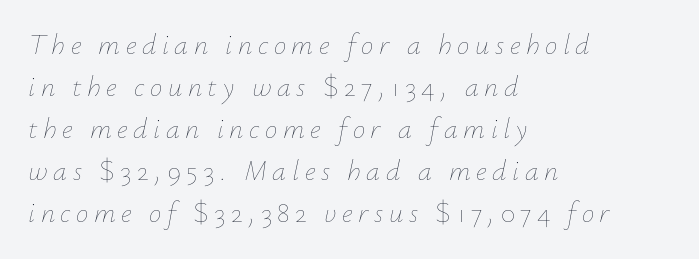
The image shows 28 px thin type, italic (leaning right); set left-aligned, normal line spacing (1.5x), unusually wide letter spacing (+0.2 em), not underlined; low stroke contrast and a small x-height.
